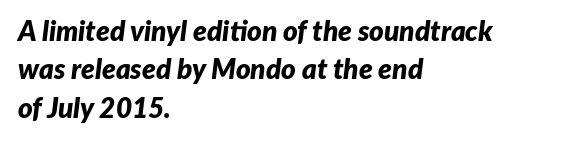
The image shows 28 px bold type, italic (leaning right); set left-aligned, normal line spacing (1.37x), normal letter spacing, not underlined; low stroke contrast and a medium x-height.
